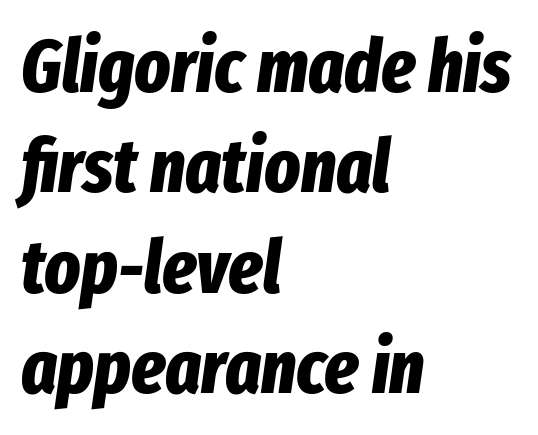
The image shows 75 px bold, condensed type, italic (leaning right); set left-aligned, normal line spacing (1.34x), normal letter spacing, not underlined; low stroke contrast and a medium x-height.
